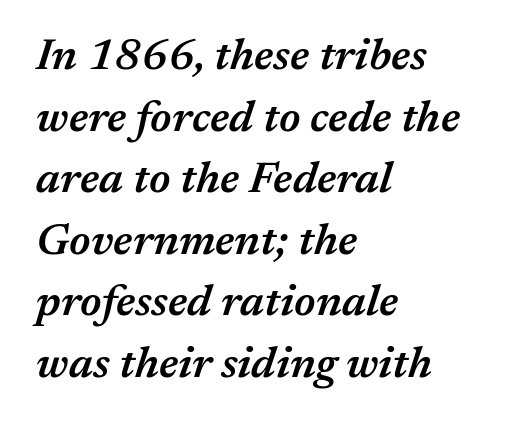
Q: Is the text bold? A: Semi-bold.
Q: Is the text italic (slanted)? A: Yes, it leans right by about 17 degrees.
Q: Is the text underlined? A: No.
Q: How is the paragraph aligned? A: Left-aligned.
Q: Is the spacing between letters normal or unusually wide? A: Normal.
Q: Is the spacing between lines tight, normal or loose? A: Normal.
Q: Width (condensed, normal, or wide)? A: Normal.
Q: Stroke contrast? A: Medium.
Q: x-height? A: Medium.
Q: Monospaced? A: No.
